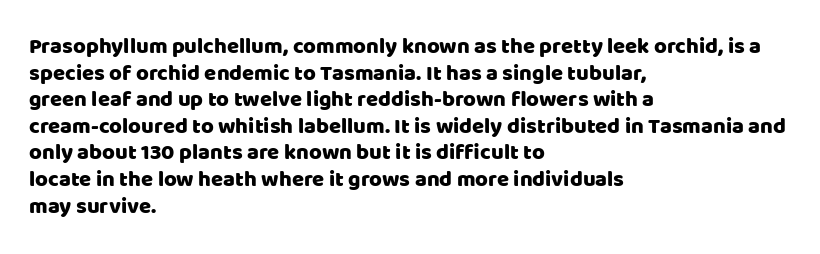
The image shows 22 px text type, upright; set left-aligned, line spacing 1.21x, normal letter spacing, not underlined.
